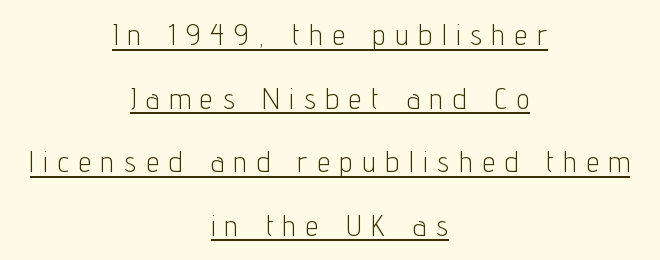
The image shows 29 px light, condensed sans-serif type, upright; set centered, loose line spacing (2.19x), unusually wide letter spacing (+0.35 em), underlined; low stroke contrast and a medium x-height.
